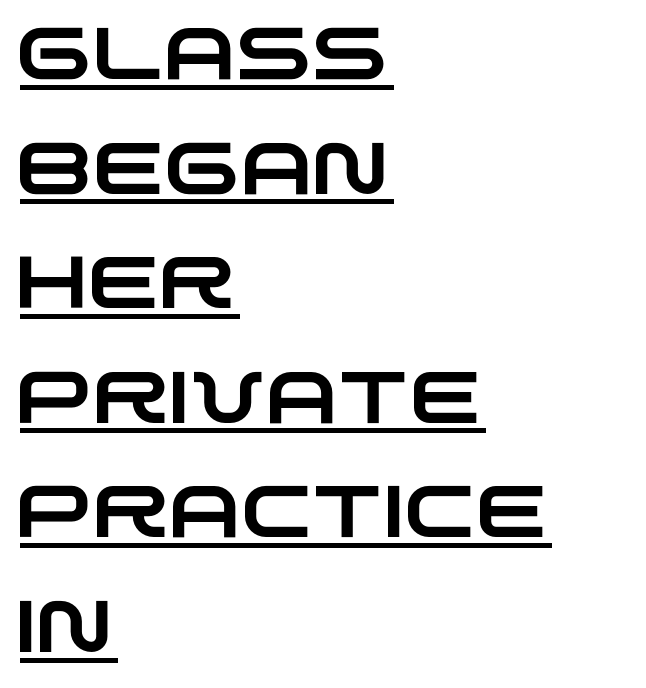
{"serif": "no", "width": "wide", "stroke_contrast": "low", "x_height": "large", "monospaced": "no", "underline": "yes", "align": "left", "line_spacing": "normal", "line_spacing_ratio": 1.57, "letter_spacing": "normal", "letter_spacing_em": 0.0, "glyph_px": 73}
